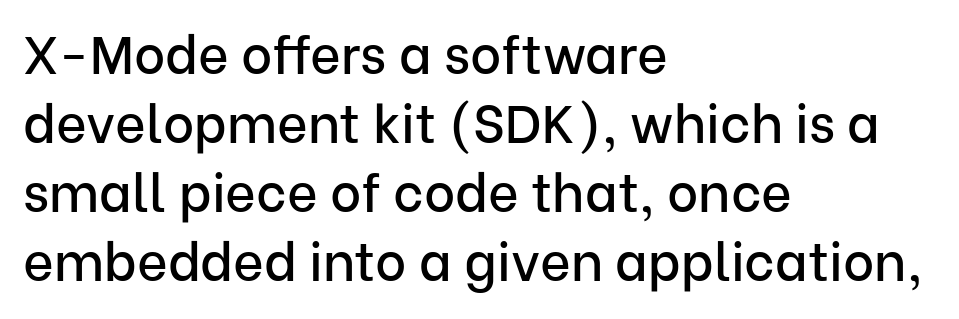
Does the lettering tilt? It doesn't — this is upright. The passage is arranged the way most books set body copy — flush left. Between one letter and the next there's only the usual sliver of space. Does the type have serifs? No, each stem ends abruptly.
